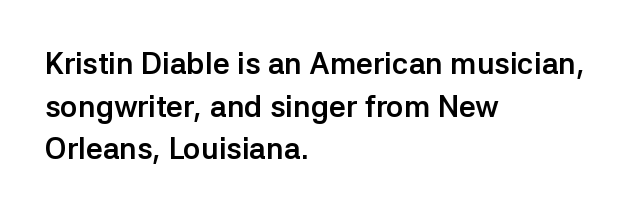
Strong, thick strokes mark this as bold type. Caption: standard tracking, unaltered. Descenders hang freely into open space. Compared with typical paragraphs, the rows here are spaced about the same. The paragraph shown leans on its left margin.
